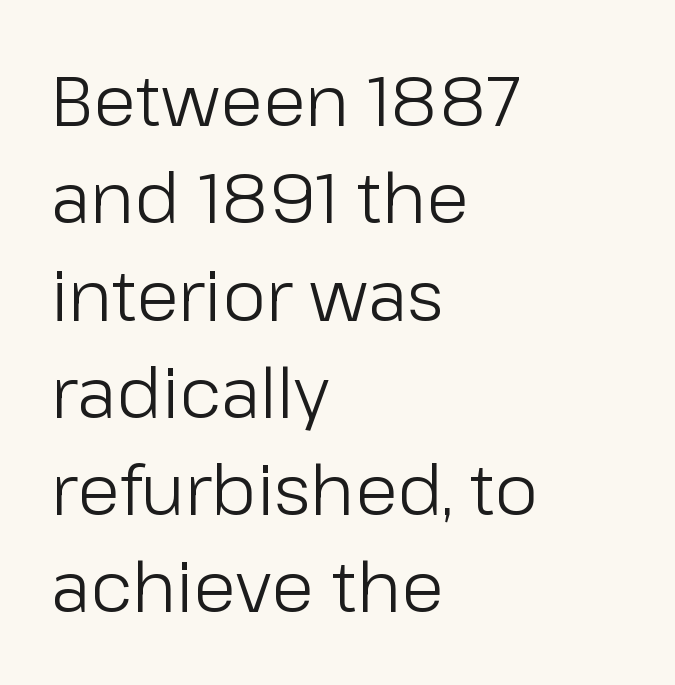
{"serif": "no", "italic": "no", "bold": "no", "weight": "light", "width": "normal", "stroke_contrast": "low", "x_height": "medium", "monospaced": "no", "underline": "no", "align": "left", "line_spacing": "normal", "line_spacing_ratio": 1.39, "letter_spacing": "normal", "letter_spacing_em": 0.0, "glyph_px": 70}
